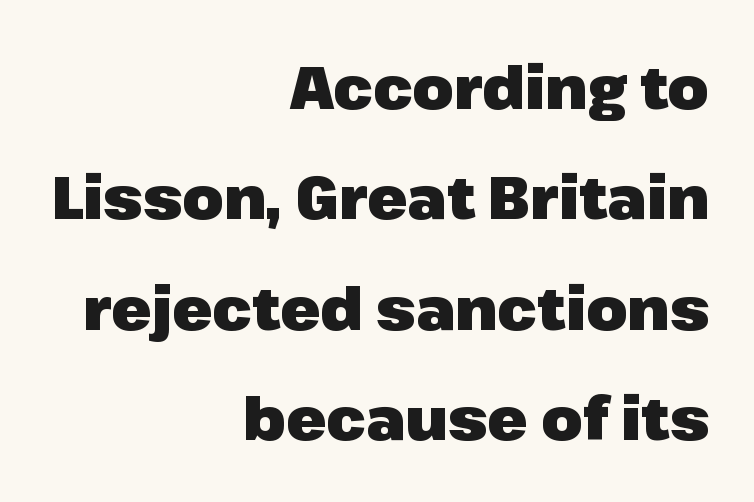
Q: Is the text bold? A: Yes.
Q: Is the text italic (slanted)? A: No, it is upright.
Q: Is the typeface a serif or a sans-serif typeface? A: Sans-serif.
Q: Is the text underlined? A: No.
Q: How is the paragraph aligned? A: Right-aligned.
Q: Is the spacing between letters normal or unusually wide? A: Normal.
Q: Width (condensed, normal, or wide)? A: Normal.
Q: Stroke contrast? A: Low.
Q: x-height? A: Medium.
Q: Monospaced? A: No.
